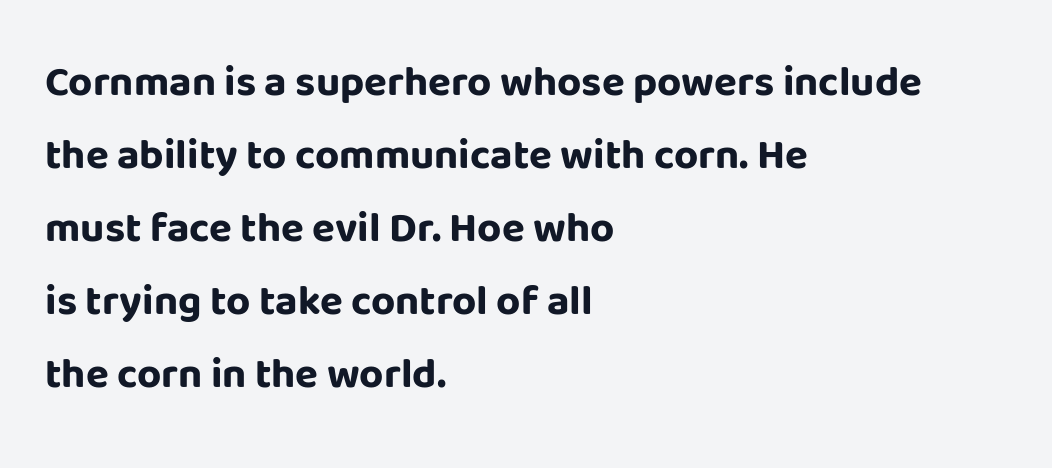
The image shows 42 px bold sans-serif type, upright; set left-aligned, line spacing 1.74x, normal letter spacing, not underlined; low stroke contrast and a large x-height.
